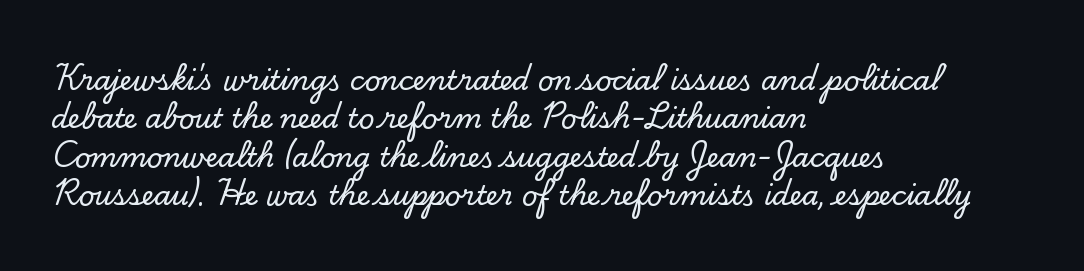
{"underline": "no", "align": "left", "line_spacing": "normal", "line_spacing_ratio": 1.42, "letter_spacing": "normal", "letter_spacing_em": 0.0, "glyph_px": 27}
